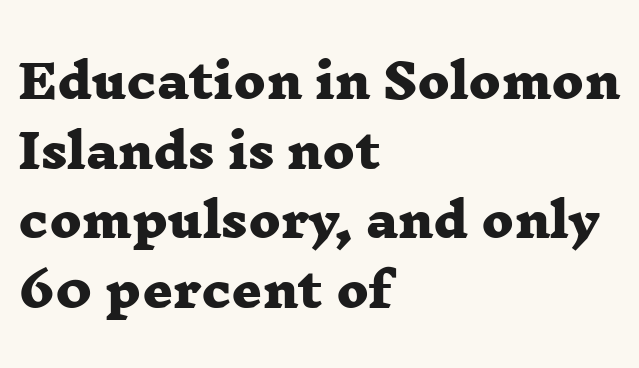
{"serif": "yes", "bold": "yes", "weight": "heavy", "width": "wide", "stroke_contrast": "low", "x_height": "medium", "monospaced": "no", "underline": "no", "align": "left", "line_spacing": "normal", "line_spacing_ratio": 1.48, "letter_spacing": "normal", "letter_spacing_em": 0.0, "glyph_px": 47}
